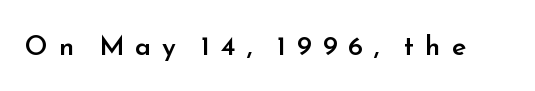
Glyph-to-glyph distance is far greater than everyday printed text. Notice the strokes are somewhat thickened but not fully heavy: this is a semibold. The foot of each line stays bare and open. Do the letters lean? They stand straight.
